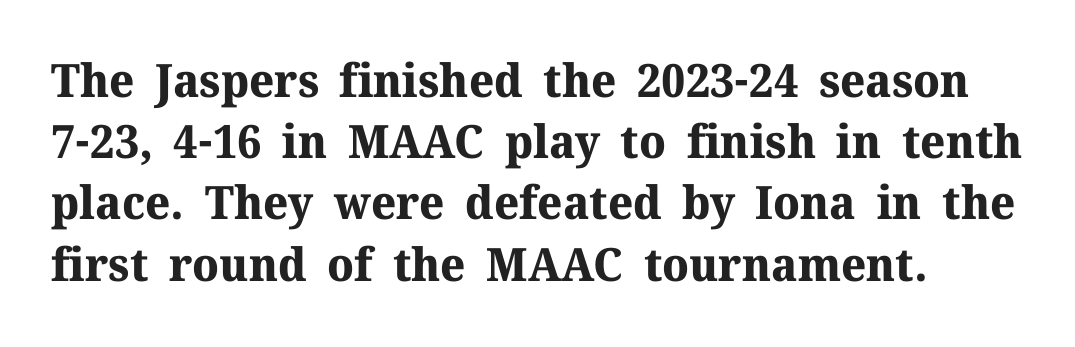
Q: Is the text bold? A: Yes.
Q: Is the text italic (slanted)? A: No, it is upright.
Q: Is the typeface a serif or a sans-serif typeface? A: Serif.
Q: Is the text underlined? A: No.
Q: Is the spacing between letters normal or unusually wide? A: Normal.
Q: Is the spacing between lines tight, normal or loose? A: Normal.
Q: Width (condensed, normal, or wide)? A: Normal.
Q: Stroke contrast? A: Medium.
Q: x-height? A: Medium.
Q: Monospaced? A: No.
